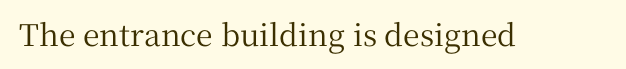
The image shows 30 px serif type, upright; set normal letter spacing, not underlined; medium stroke contrast and a medium x-height.
